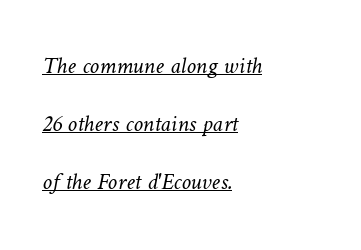
This sample uses plain, unmodified letter spacing. Notice how a bar underscores the lettering throughout. The space between consecutive lines is lavish. No chunkiness to these letters — they're not bold.
